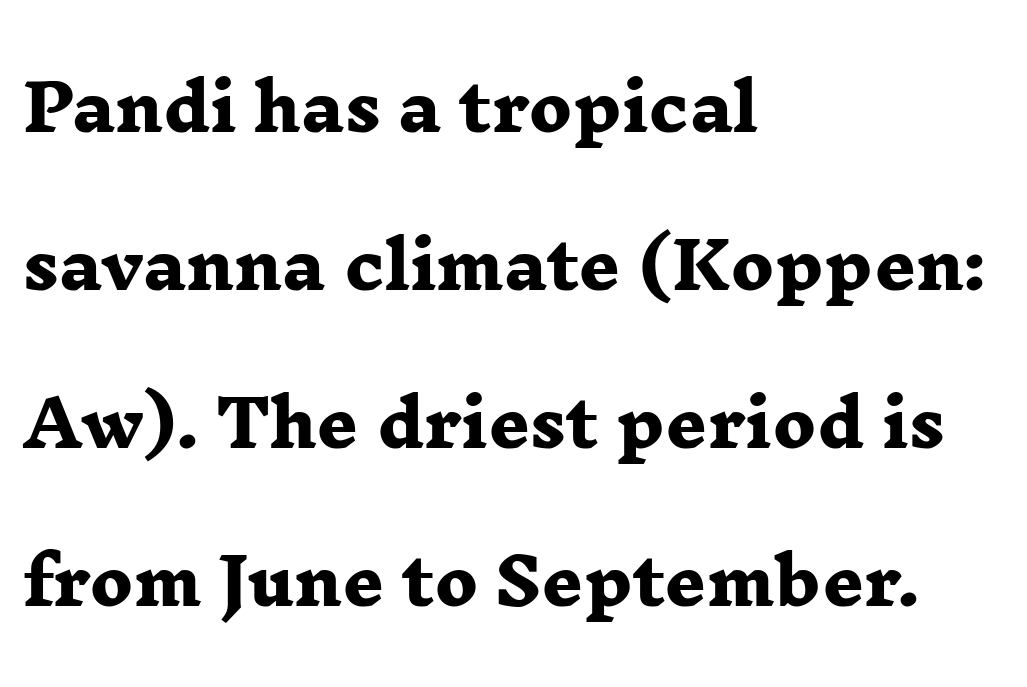
Q: Is the text bold? A: Yes.
Q: Is the typeface a serif or a sans-serif typeface? A: Serif.
Q: Is the text underlined? A: No.
Q: How is the paragraph aligned? A: Left-aligned.
Q: Is the spacing between letters normal or unusually wide? A: Normal.
Q: Is the spacing between lines tight, normal or loose? A: Loose.
Q: Width (condensed, normal, or wide)? A: Wide.
Q: Stroke contrast? A: Low.
Q: x-height? A: Medium.
Q: Monospaced? A: No.
